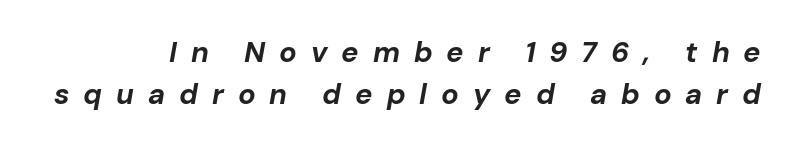
Q: Is the text bold? A: Yes.
Q: Is the text italic (slanted)? A: Yes, it leans right by about 10 degrees.
Q: Is the text underlined? A: No.
Q: Is the spacing between letters normal or unusually wide? A: Unusually wide.
Q: Is the spacing between lines tight, normal or loose? A: Normal.
Q: Width (condensed, normal, or wide)? A: Normal.
Q: Stroke contrast? A: Low.
Q: x-height? A: Medium.
Q: Monospaced? A: No.
